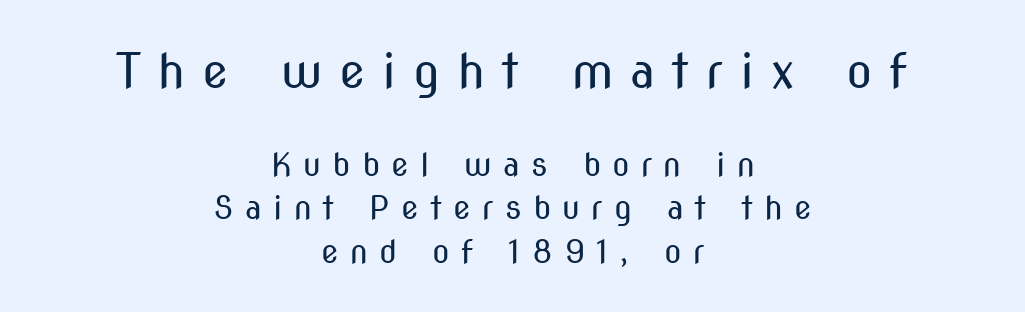
{"serif": "no", "italic": "no", "bold": "no", "weight": "regular", "width": "condensed", "stroke_contrast": "medium", "x_height": "medium", "monospaced": "no", "underline": "no", "align": "center", "line_spacing": "normal", "line_spacing_ratio": 1.36, "letter_spacing": "wide", "letter_spacing_em": 0.35, "larger_block": "first", "size_ratio": 1.5, "glyph_px": 48}
